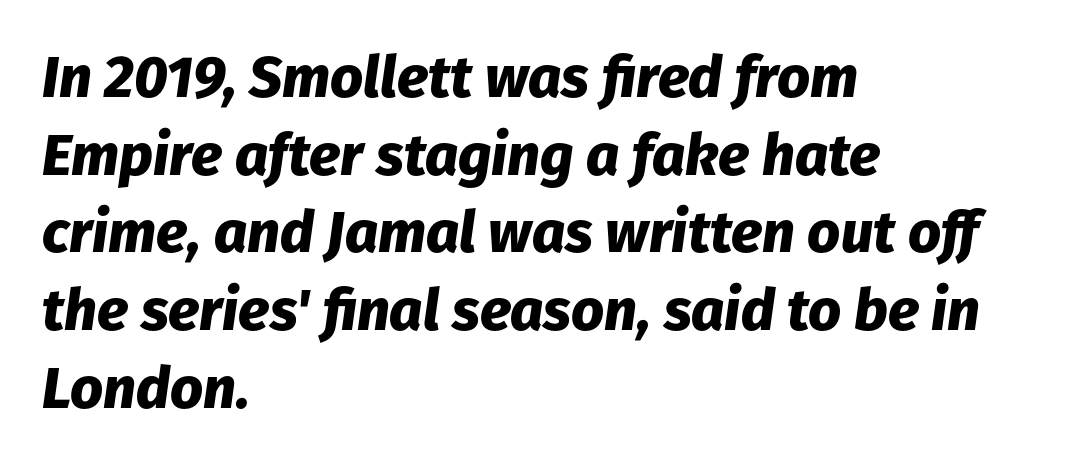
{"italic": "yes", "lean": "right", "slant_degrees": 8, "bold": "yes", "weight": "heavy", "width": "normal", "stroke_contrast": "low", "x_height": "medium", "monospaced": "no", "underline": "no", "align": "left", "line_spacing": "normal", "line_spacing_ratio": 1.34, "letter_spacing": "normal", "letter_spacing_em": 0.0, "glyph_px": 58}
